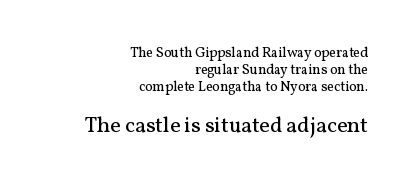
Q: Is the text bold? A: No.
Q: Is the text italic (slanted)? A: No, it is upright.
Q: Is the text underlined? A: No.
Q: How is the paragraph aligned? A: Right-aligned.
Q: Is the spacing between letters normal or unusually wide? A: Normal.
Q: Which block of text is set in a larger size, the first (top) or the second (bottom)? A: The second (bottom) one.
